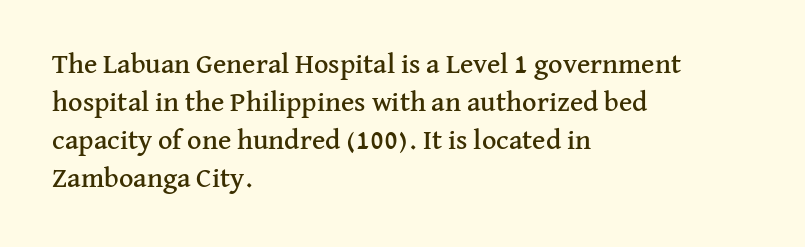
Q: Is the text italic (slanted)? A: No, it is upright.
Q: Is the typeface a serif or a sans-serif typeface? A: Serif.
Q: Is the text underlined? A: No.
Q: How is the paragraph aligned? A: Left-aligned.
Q: Is the spacing between letters normal or unusually wide? A: Normal.
Q: Is the spacing between lines tight, normal or loose? A: Normal.
Q: Width (condensed, normal, or wide)? A: Normal.
Q: Stroke contrast? A: Medium.
Q: x-height? A: Medium.
Q: Monospaced? A: No.
